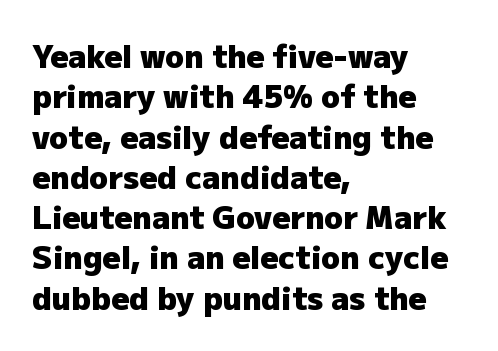
This block has exactly the height ordinary leading produces. Nothing unusual about the tracking: characters are spaced as the font intends. Unmarked baselines from the first word to the last. A sans-serif font was chosen for this passage. The passage is arranged the way most books set body copy — flush left. Think of a printed novel: that variable character pitch is what you see here.
